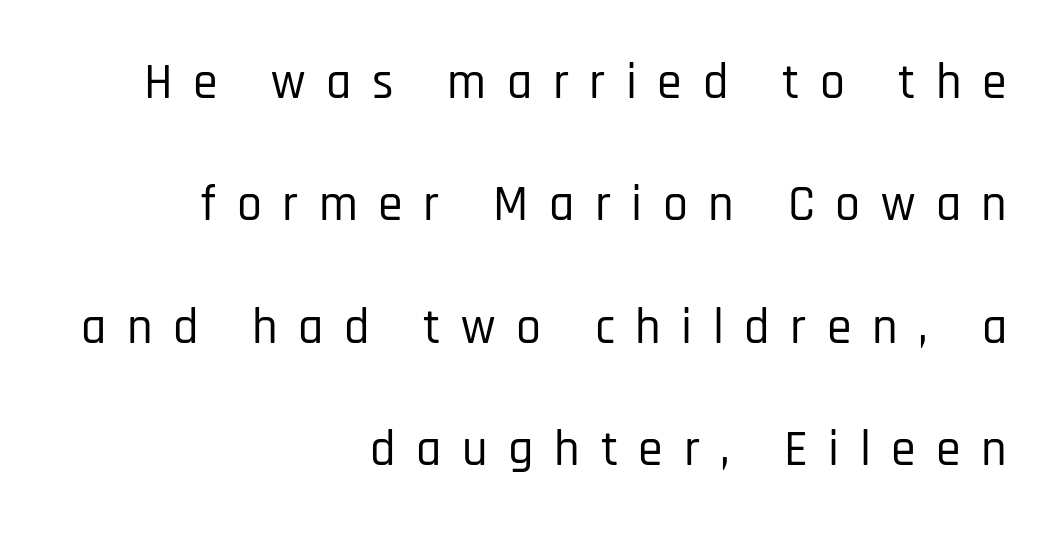
Airy leading. Visually the block forms a straight wall on the right and a jagged coastline on the left. Is there any slant? The stems are plumb. The rendering inserts visible extra space after every character.
